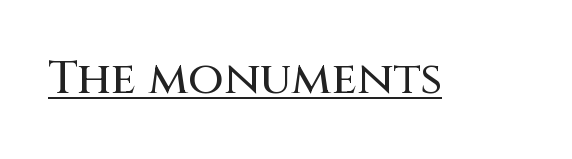
The image shows 46 px sans-serif type, upright; set normal letter spacing, underlined; medium stroke contrast and a large x-height.
